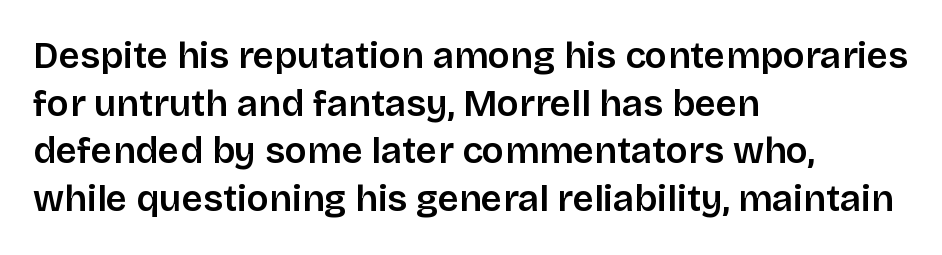
{"serif": "no", "italic": "no", "width": "normal", "stroke_contrast": "low", "x_height": "large", "monospaced": "no", "underline": "no", "align": "left", "line_spacing": "normal", "line_spacing_ratio": 1.29, "letter_spacing": "normal", "letter_spacing_em": 0.0, "glyph_px": 37}
